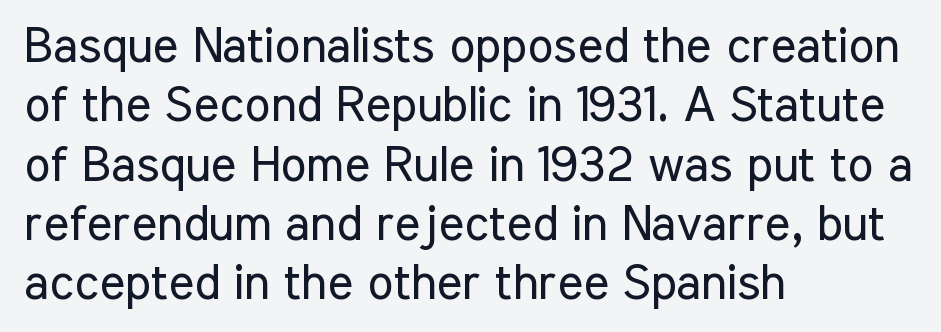
{"serif": "no", "italic": "no", "bold": "no", "weight": "regular", "width": "condensed", "stroke_contrast": "low", "x_height": "medium", "monospaced": "no", "underline": "no", "align": "left", "line_spacing_ratio": 1.21, "letter_spacing": "normal", "letter_spacing_em": 0.0, "glyph_px": 49}
